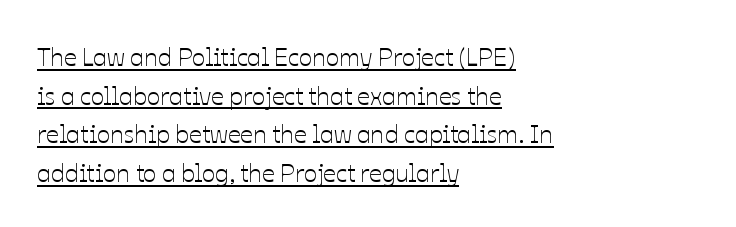
The image shows 25 px text type, upright; set left-aligned, normal line spacing (1.55x), normal letter spacing, underlined.
